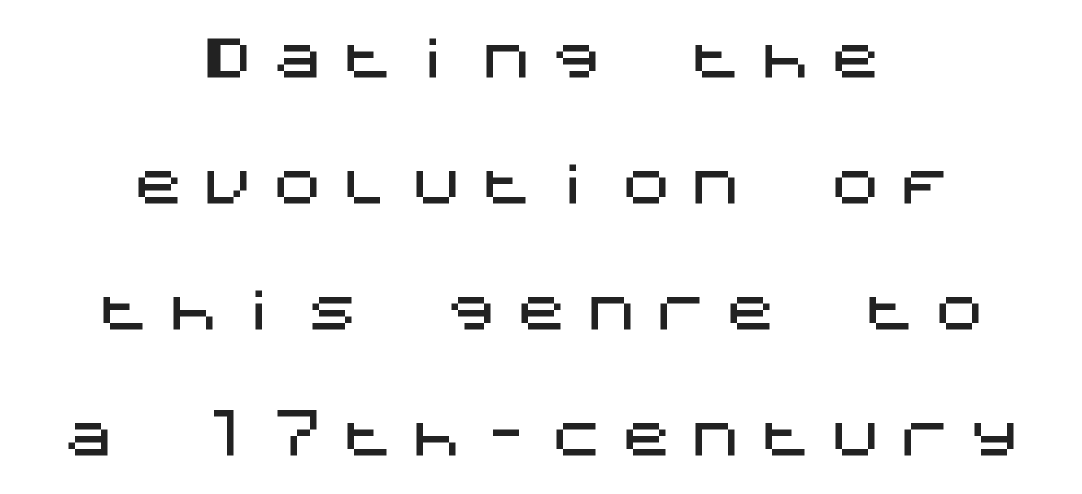
The image shows 52 px sans-serif type, upright; set centered, loose line spacing (2.42x), unusually wide letter spacing (+0.34 em), not underlined; medium stroke contrast and a large x-height.
